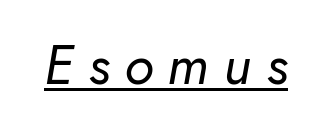
{"italic": "yes", "lean": "right", "slant_degrees": 5, "bold": "no", "weight": "regular", "width": "normal", "stroke_contrast": "low", "x_height": "small", "monospaced": "no", "underline": "yes", "letter_spacing": "wide", "letter_spacing_em": 0.26, "glyph_px": 55}
